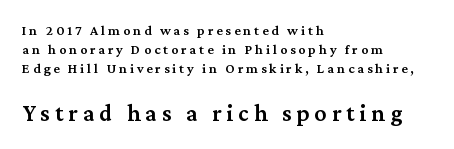
The block of text has a typical density, with ordinary space between rows. Students, this is semibold: more ink than regular, less than bold. Type without underlining. When letters stand straight like this, we call the style roman or upright.
